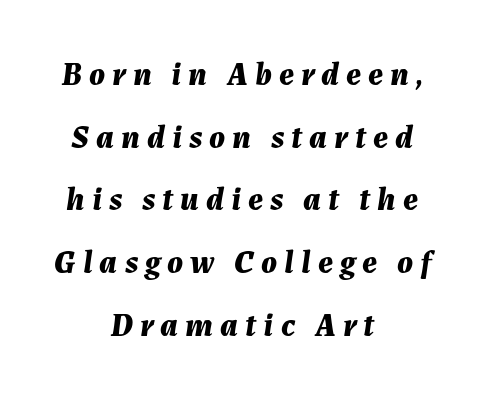
Lines of text with bare space underneath. What weight is shown? A full bold with thick strokes. There is plenty of visible air inserted between adjacent glyphs. You could not count columns in this text — the font is proportionally spaced. The leading is generous, giving the passage an open texture.
